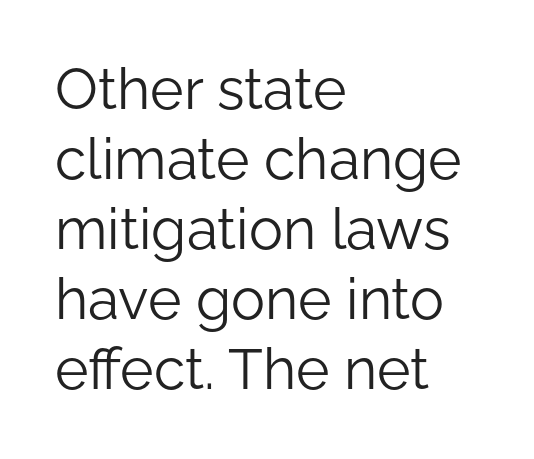
Q: Is the text bold? A: No.
Q: Is the text italic (slanted)? A: No, it is upright.
Q: Is the typeface a serif or a sans-serif typeface? A: Sans-serif.
Q: Is the text underlined? A: No.
Q: How is the paragraph aligned? A: Left-aligned.
Q: Is the spacing between letters normal or unusually wide? A: Normal.
Q: Width (condensed, normal, or wide)? A: Normal.
Q: Stroke contrast? A: Low.
Q: x-height? A: Medium.
Q: Monospaced? A: No.
